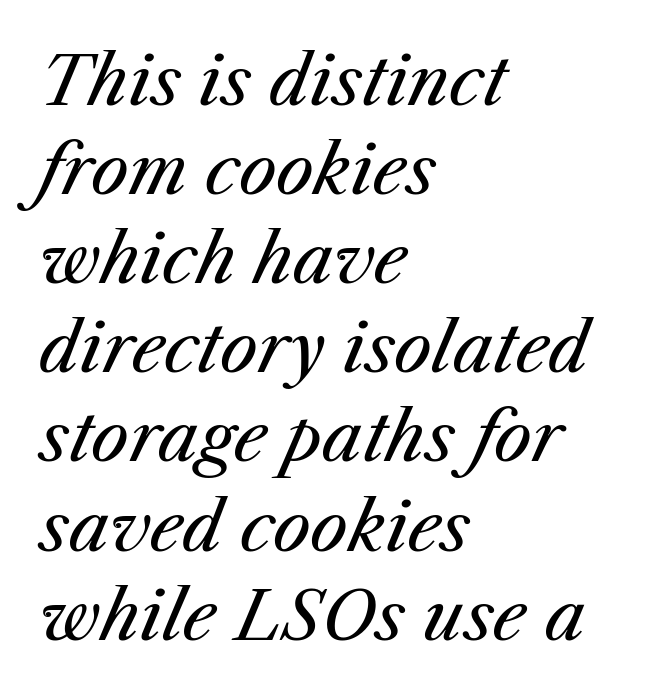
{"italic": "yes", "lean": "right", "slant_degrees": 25, "bold": "no", "weight": "regular", "width": "normal", "stroke_contrast": "medium", "x_height": "medium", "monospaced": "no", "underline": "no", "align": "left", "line_spacing": "normal", "line_spacing_ratio": 1.33, "letter_spacing": "normal", "letter_spacing_em": 0.0, "glyph_px": 67}
